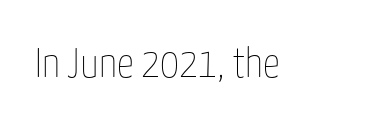
The image shows 42 px thin, condensed type, upright; set normal letter spacing, not underlined; low stroke contrast and a medium x-height.
